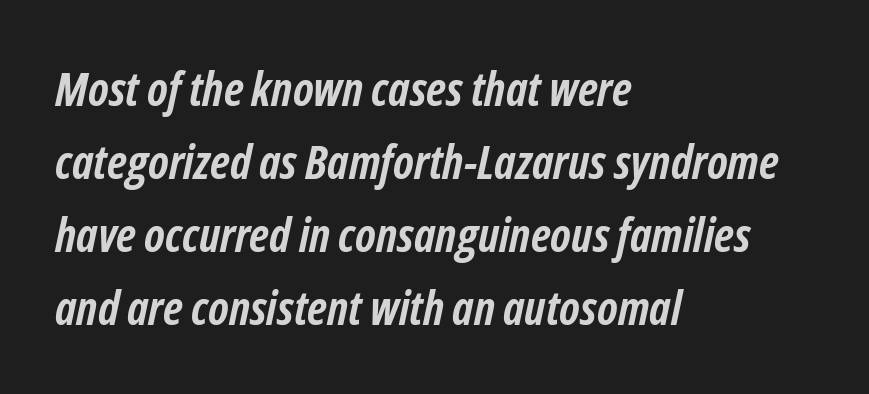
The image shows 47 px semibold, condensed type, italic (leaning right); set left-aligned, normal line spacing (1.55x), normal letter spacing, not underlined; low stroke contrast and a medium x-height.
